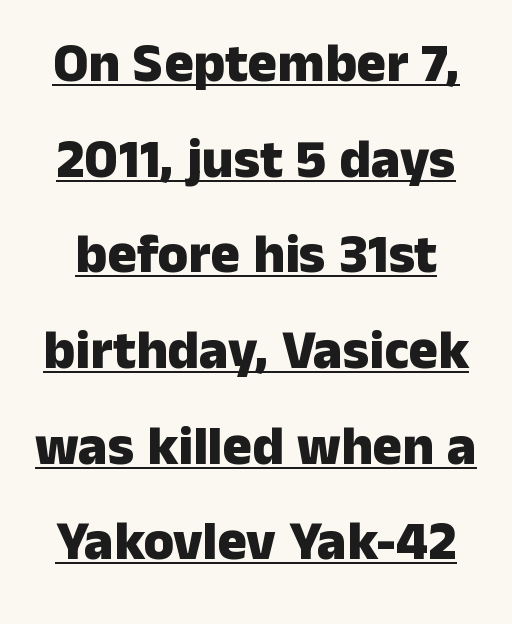
Q: Is the text bold? A: Yes.
Q: Is the text italic (slanted)? A: No, it is upright.
Q: Is the typeface a serif or a sans-serif typeface? A: Sans-serif.
Q: Is the text underlined? A: Yes.
Q: Is the spacing between letters normal or unusually wide? A: Normal.
Q: Width (condensed, normal, or wide)? A: Normal.
Q: Stroke contrast? A: Low.
Q: x-height? A: Medium.
Q: Monospaced? A: No.
